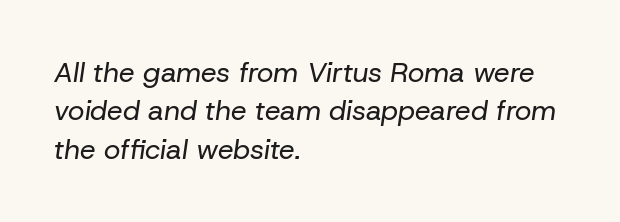
Q: Is the text bold? A: No.
Q: Is the text italic (slanted)? A: Yes, it leans right by about 8 degrees.
Q: Is the text underlined? A: No.
Q: How is the paragraph aligned? A: Left-aligned.
Q: Is the spacing between letters normal or unusually wide? A: Normal.
Q: Is the spacing between lines tight, normal or loose? A: Normal.
Q: Width (condensed, normal, or wide)? A: Normal.
Q: Stroke contrast? A: Low.
Q: x-height? A: Medium.
Q: Monospaced? A: No.
